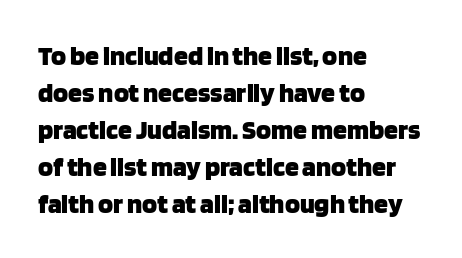
The image shows 28 px heavy sans-serif type, upright; set left-aligned, normal line spacing (1.32x), normal letter spacing, not underlined; low stroke contrast and a large x-height.
